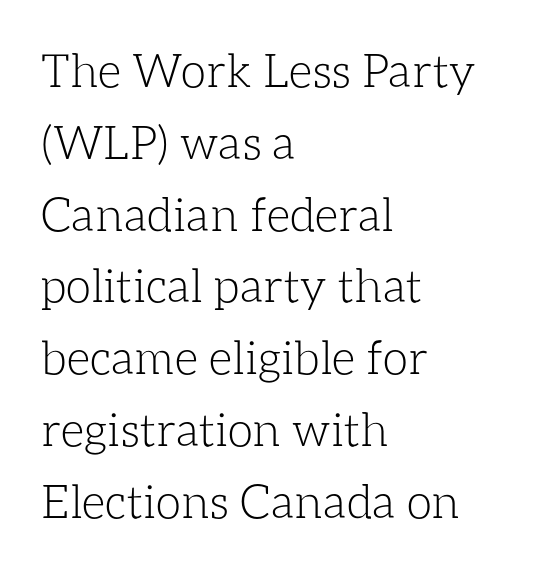
{"italic": "no", "bold": "no", "weight": "light", "width": "normal", "stroke_contrast": "low", "x_height": "medium", "monospaced": "no", "underline": "no", "align": "left", "line_spacing": "normal", "line_spacing_ratio": 1.56, "letter_spacing": "normal", "letter_spacing_em": 0.0, "glyph_px": 46}
